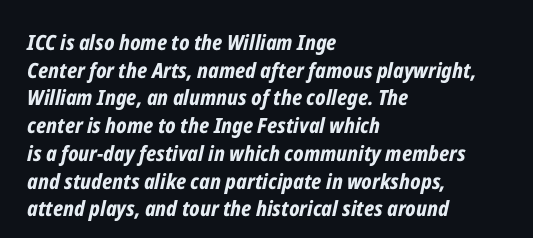
{"italic": "yes", "lean": "right", "slant_degrees": 12, "bold": "yes", "underline": "no", "align": "left", "line_spacing": "normal", "line_spacing_ratio": 1.32, "letter_spacing": "normal", "letter_spacing_em": 0.0, "glyph_px": 21}
